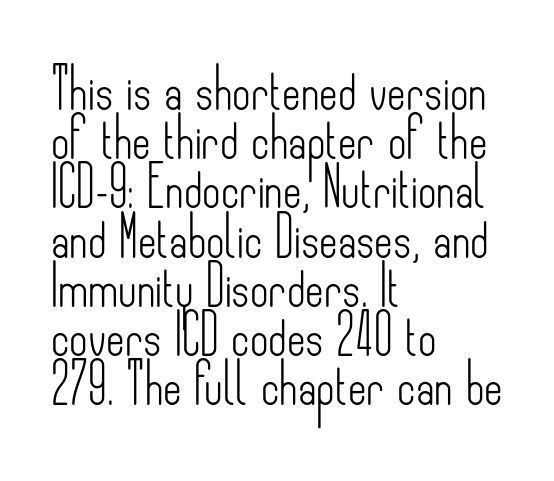
The image shows 40 px light, condensed sans-serif type, upright; set left-aligned, line spacing 1.23x, normal letter spacing, not underlined; low stroke contrast and a small x-height.
